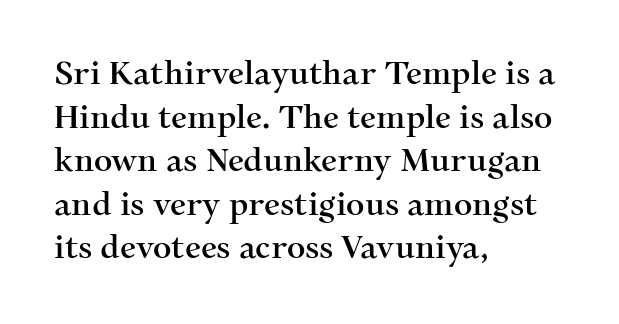
Q: Is the text italic (slanted)? A: No, it is upright.
Q: Is the typeface a serif or a sans-serif typeface? A: Serif.
Q: Is the text underlined? A: No.
Q: How is the paragraph aligned? A: Left-aligned.
Q: Is the spacing between letters normal or unusually wide? A: Normal.
Q: Is the spacing between lines tight, normal or loose? A: Normal.
Q: Width (condensed, normal, or wide)? A: Normal.
Q: Stroke contrast? A: Medium.
Q: x-height? A: Medium.
Q: Monospaced? A: No.
